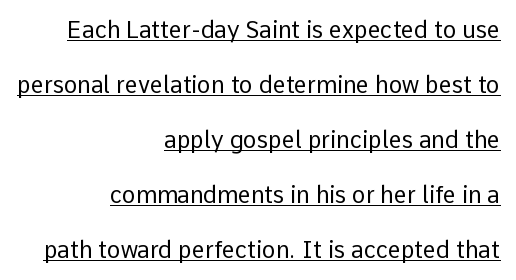
Q: Is the text bold? A: No.
Q: Is the text italic (slanted)? A: No, it is upright.
Q: Is the text underlined? A: Yes.
Q: How is the paragraph aligned? A: Right-aligned.
Q: Is the spacing between letters normal or unusually wide? A: Normal.
Q: Is the spacing between lines tight, normal or loose? A: Loose.
